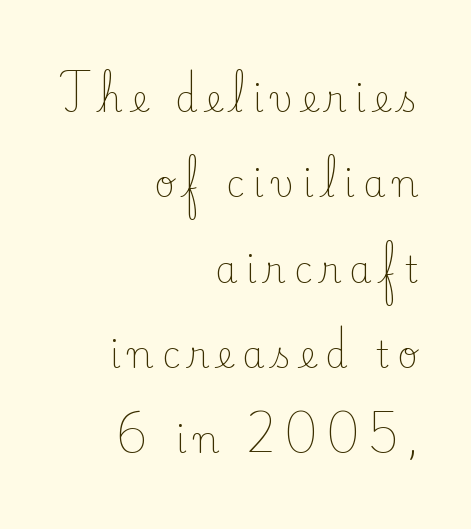
{"serif": "yes", "italic": "no", "bold": "no", "weight": "light", "width": "normal", "stroke_contrast": "low", "x_height": "small", "monospaced": "no", "underline": "no", "align": "right", "line_spacing": "loose", "line_spacing_ratio": 2.37, "letter_spacing": "wide", "letter_spacing_em": 0.23, "glyph_px": 36}
